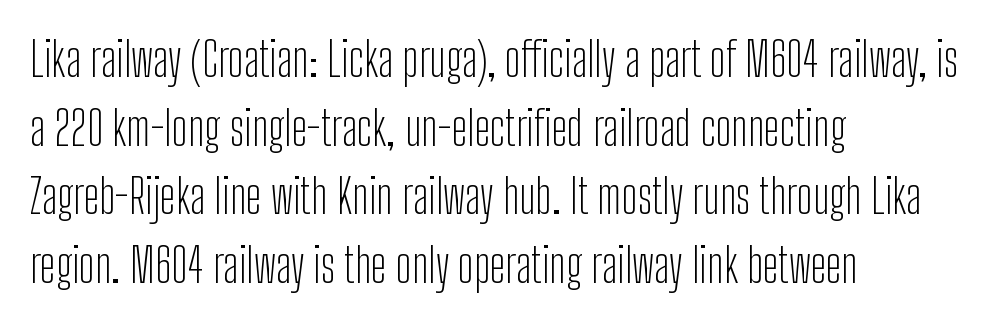
{"serif": "no", "italic": "no", "bold": "no", "weight": "light", "width": "condensed", "stroke_contrast": "low", "x_height": "medium", "monospaced": "no", "underline": "no", "align": "left", "line_spacing": "normal", "line_spacing_ratio": 1.46, "letter_spacing": "normal", "letter_spacing_em": 0.0, "glyph_px": 47}
